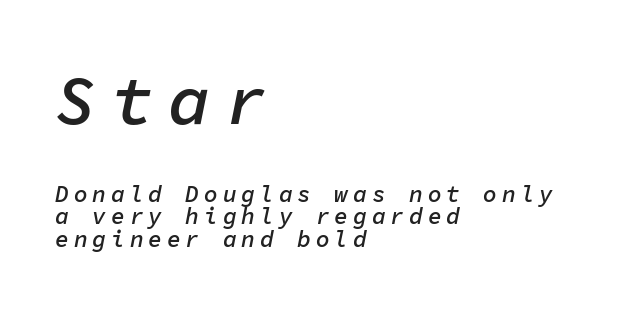
The image shows 70 px semibold type, italic (leaning right), monospaced; set left-aligned, tight line spacing (0.97x), unusually wide letter spacing (+0.21 em), not underlined; the first (top) block is 3.04x larger; low stroke contrast and a medium x-height.
